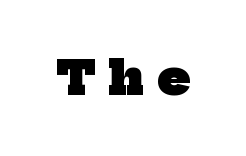
The image shows 47 px heavy serif type; set unusually wide letter spacing (+0.27 em), not underlined; low stroke contrast and a medium x-height.
